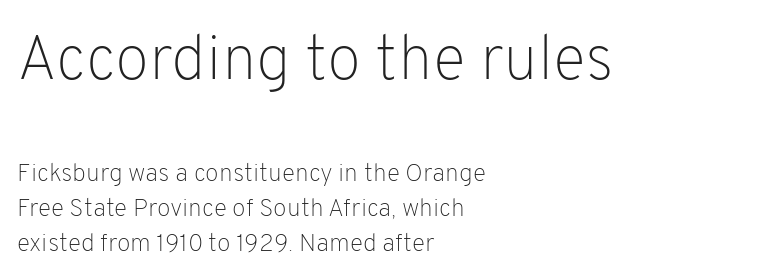
{"serif": "no", "italic": "no", "bold": "no", "weight": "light", "width": "normal", "stroke_contrast": "low", "x_height": "medium", "monospaced": "no", "underline": "no", "align": "left", "line_spacing": "normal", "line_spacing_ratio": 1.4, "letter_spacing": "normal", "letter_spacing_em": 0.0, "larger_block": "first", "size_ratio": 2.52, "glyph_px": 63}
